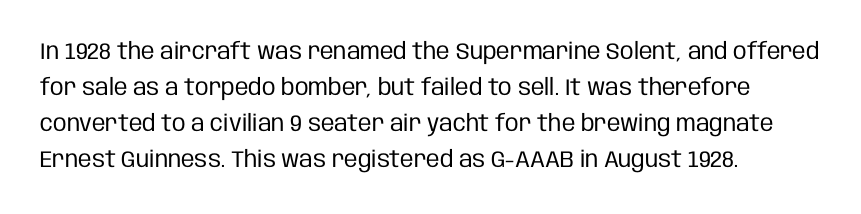
{"italic": "no", "bold": "no", "underline": "no", "align": "left", "line_spacing": "normal", "line_spacing_ratio": 1.57, "letter_spacing": "normal", "letter_spacing_em": 0.0, "glyph_px": 23}
